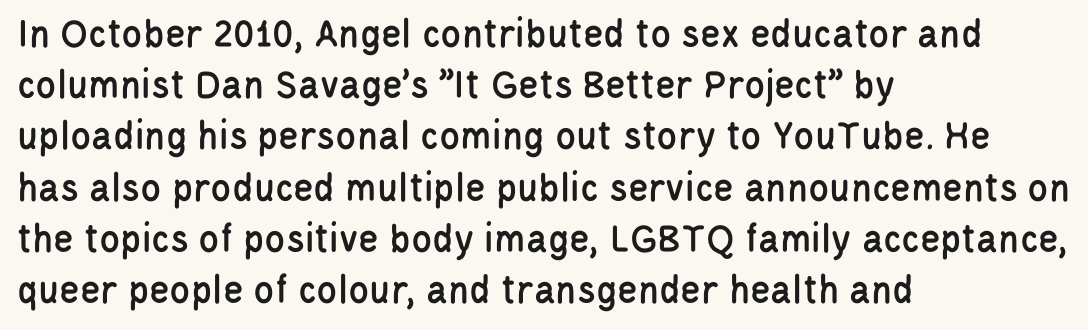
The image shows 42 px condensed sans-serif type, upright; set left-aligned, line spacing 1.22x, normal letter spacing, not underlined; low stroke contrast and a large x-height.
